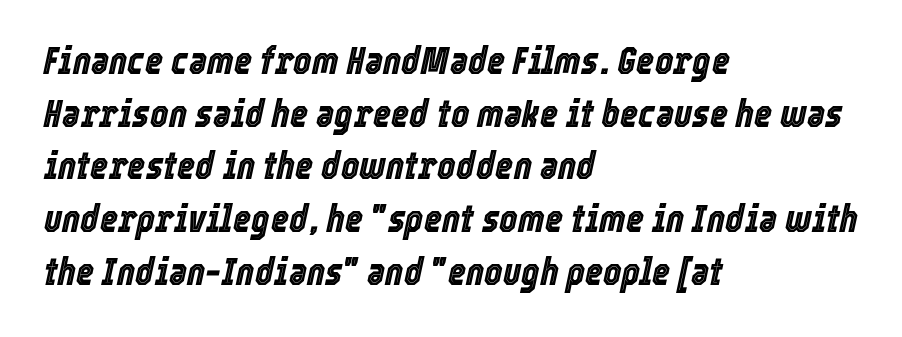
Q: Is the text italic (slanted)? A: Yes, it leans right by about 12 degrees.
Q: Is the text underlined? A: No.
Q: How is the paragraph aligned? A: Left-aligned.
Q: Is the spacing between letters normal or unusually wide? A: Normal.
Q: Is the spacing between lines tight, normal or loose? A: Normal.
Q: Width (condensed, normal, or wide)? A: Condensed.
Q: x-height? A: Medium.
Q: Monospaced? A: No.
